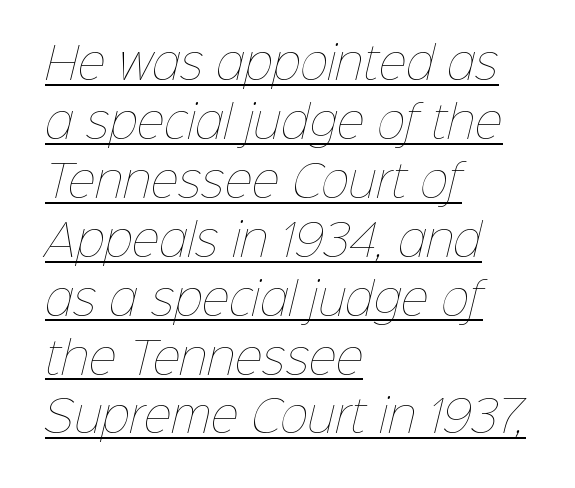
Q: Is the text bold? A: No.
Q: Is the text underlined? A: Yes.
Q: How is the paragraph aligned? A: Left-aligned.
Q: Is the spacing between letters normal or unusually wide? A: Normal.
Q: Is the spacing between lines tight, normal or loose? A: Normal.
Q: Width (condensed, normal, or wide)? A: Normal.
Q: Stroke contrast? A: Low.
Q: x-height? A: Medium.
Q: Monospaced? A: No.
